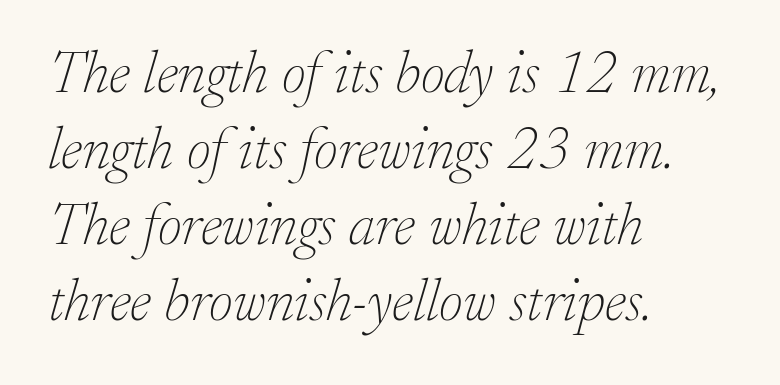
No letter is thick-stroked: the sample isn't bold. Rule under the text: the space is simply empty. Here the designer chose a conventional face with non-uniform glyph widths. Designer's note — italics engaged.
